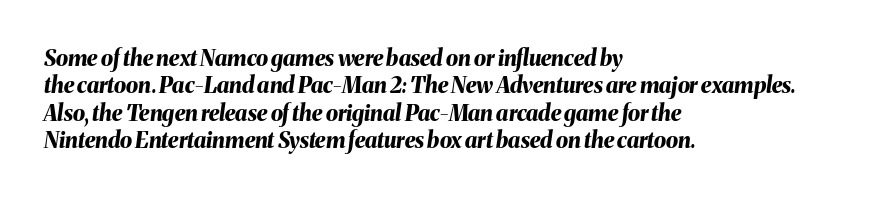
Q: Is the text bold? A: Yes.
Q: Is the text italic (slanted)? A: Yes, it leans right by about 8 degrees.
Q: Is the text underlined? A: No.
Q: How is the paragraph aligned? A: Left-aligned.
Q: Is the spacing between letters normal or unusually wide? A: Normal.
Q: Is the spacing between lines tight, normal or loose? A: Normal.
